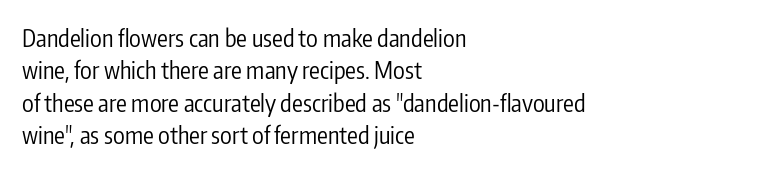
The image shows 24 px text type, upright; set left-aligned, normal line spacing (1.35x), normal letter spacing, not underlined.
